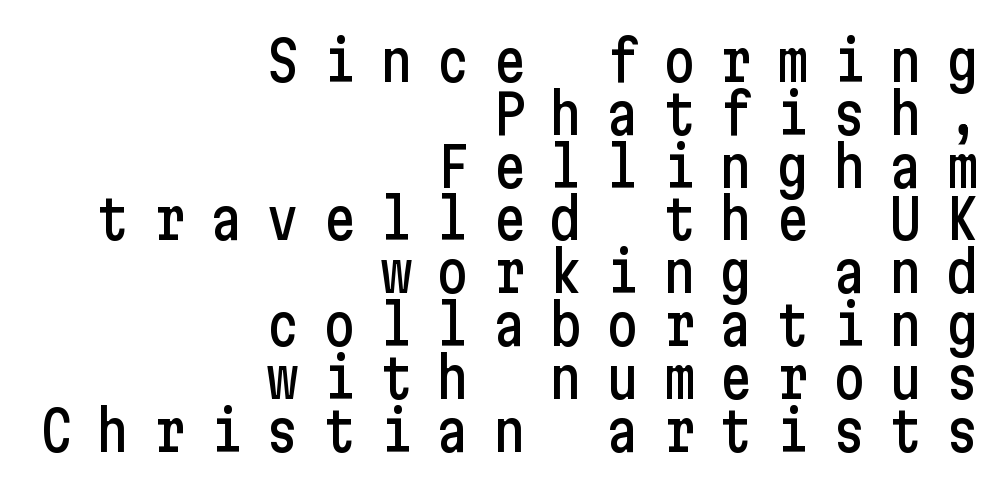
{"serif": "no", "italic": "no", "width": "condensed", "stroke_contrast": "low", "x_height": "medium", "underline": "no", "align": "right", "line_spacing": "tight", "line_spacing_ratio": 0.96, "letter_spacing": "wide", "letter_spacing_em": 0.43, "glyph_px": 55}
